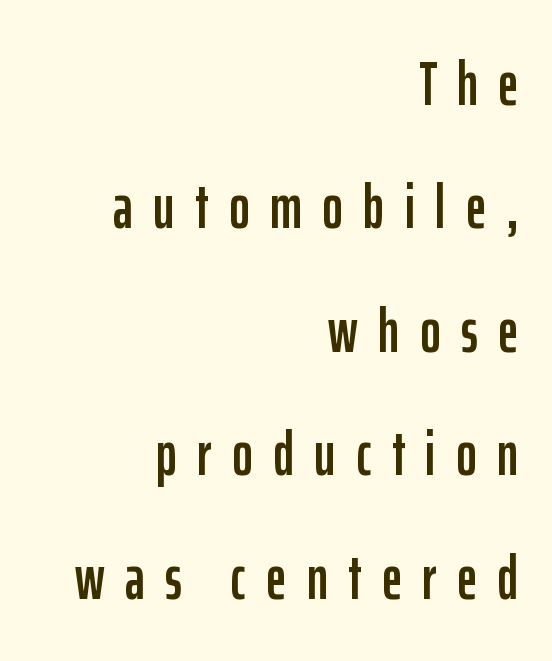
The image shows 62 px condensed sans-serif type, upright; set right-aligned, loose line spacing (1.99x), unusually wide letter spacing (+0.33 em), not underlined; low stroke contrast and a medium x-height.
